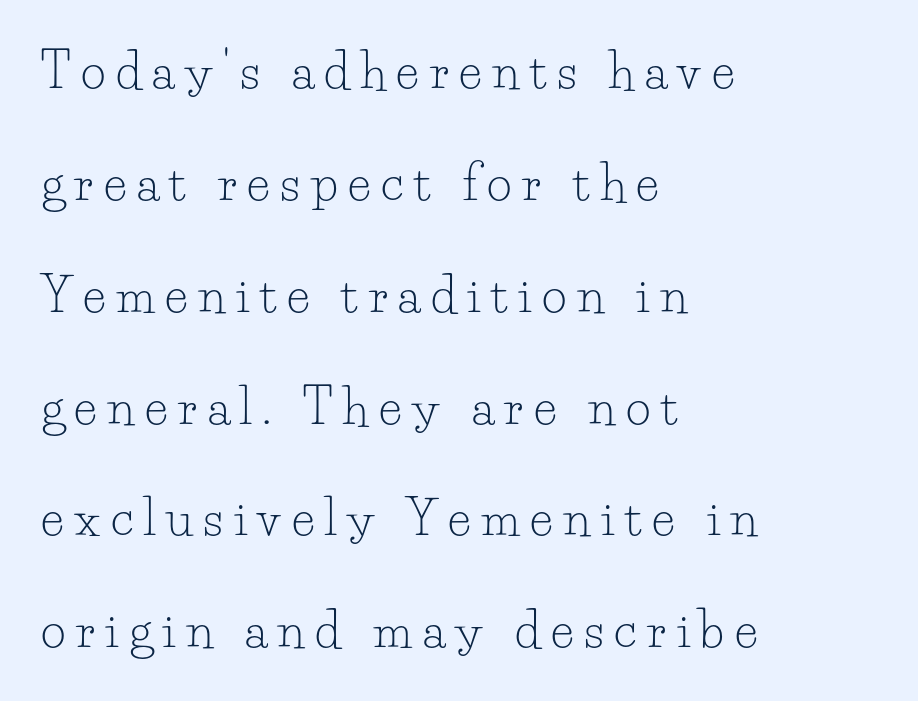
{"serif": "yes", "italic": "no", "bold": "no", "weight": "light", "width": "normal", "stroke_contrast": "low", "x_height": "small", "monospaced": "no", "underline": "no", "align": "left", "line_spacing": "loose", "line_spacing_ratio": 2.33, "letter_spacing": "wide", "letter_spacing_em": 0.22, "glyph_px": 48}
